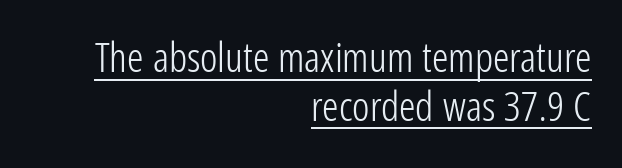
The image shows 41 px light, condensed sans-serif type, upright; set right-aligned, line spacing 1.19x, normal letter spacing, underlined; low stroke contrast and a medium x-height.
